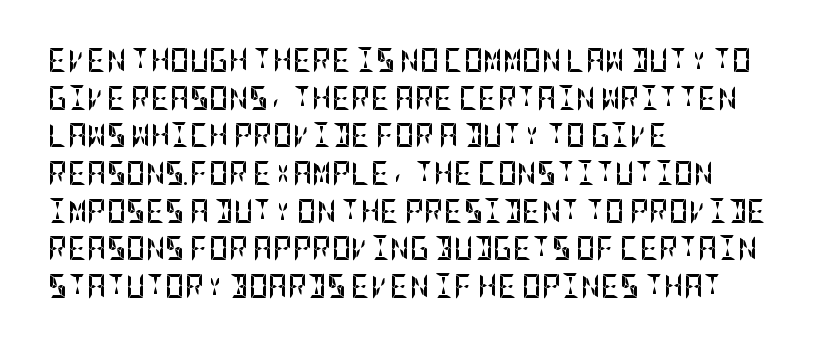
Q: Is the text bold? A: Yes.
Q: Is the text italic (slanted)? A: No, it is upright.
Q: Is the text underlined? A: No.
Q: How is the paragraph aligned? A: Left-aligned.
Q: Is the spacing between letters normal or unusually wide? A: Normal.
Q: Is the spacing between lines tight, normal or loose? A: Normal.
